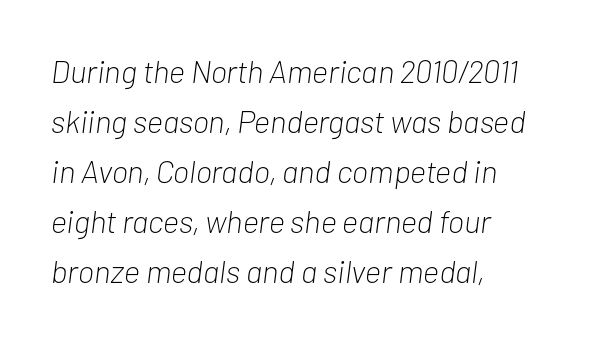
Default kerning and tracking; the words read as compact shapes. Character widths vary here, with narrow letters taking less room than wide ones. If you drew a ruler down the left edge, every line would touch it. Quick note: underline off. Interline gaps are of average width in this sample. Would a proofreader flag this as italicized? Yes.
